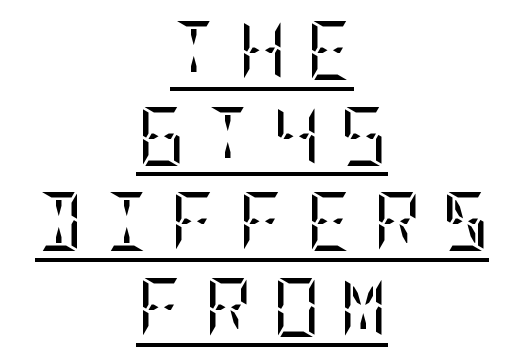
Q: Is the text bold? A: No.
Q: Is the text italic (slanted)? A: No, it is upright.
Q: Is the typeface a serif or a sans-serif typeface? A: Serif.
Q: Is the text underlined? A: Yes.
Q: How is the paragraph aligned? A: Centered.
Q: Is the spacing between letters normal or unusually wide? A: Unusually wide.
Q: Is the spacing between lines tight, normal or loose? A: Normal.
Q: Width (condensed, normal, or wide)? A: Condensed.
Q: Stroke contrast? A: Low.
Q: x-height? A: Large.
